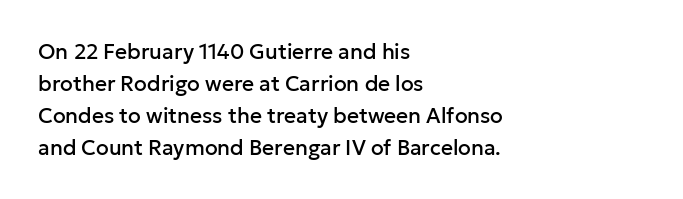
{"italic": "no", "underline": "no", "align": "left", "line_spacing": "normal", "line_spacing_ratio": 1.52, "letter_spacing": "normal", "letter_spacing_em": 0.0, "glyph_px": 21}
